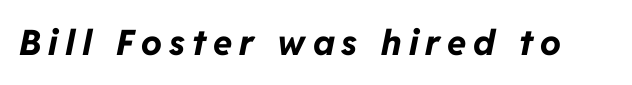
{"italic": "yes", "lean": "right", "slant_degrees": 11, "bold": "yes", "weight": "bold", "width": "normal", "stroke_contrast": "low", "x_height": "medium", "monospaced": "no", "underline": "no", "letter_spacing": "wide", "letter_spacing_em": 0.2, "glyph_px": 35}
